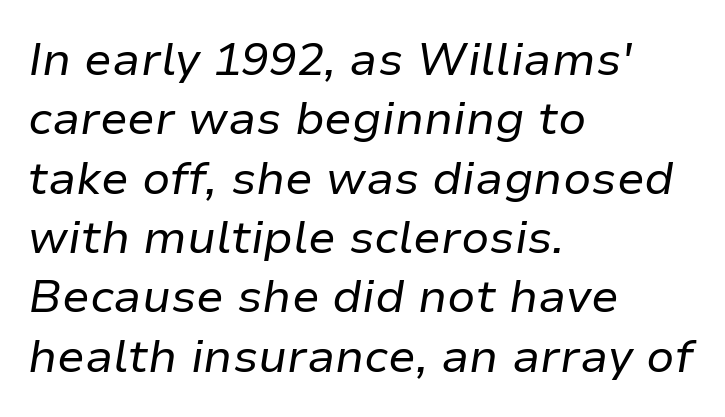
The image shows 46 px regular-weight type, italic (leaning right); set left-aligned, normal line spacing (1.29x), normal letter spacing, not underlined; low stroke contrast and a medium x-height.
